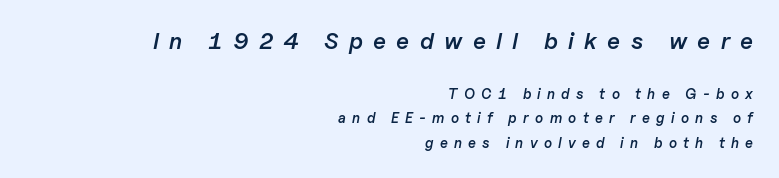
Q: Is the text bold? A: Semi-bold.
Q: Is the text italic (slanted)? A: Yes, it leans right by about 11 degrees.
Q: Is the text underlined? A: No.
Q: How is the paragraph aligned? A: Right-aligned.
Q: Is the spacing between letters normal or unusually wide? A: Unusually wide.
Q: Which block of text is set in a larger size, the first (top) or the second (bottom)? A: The first (top) one.
